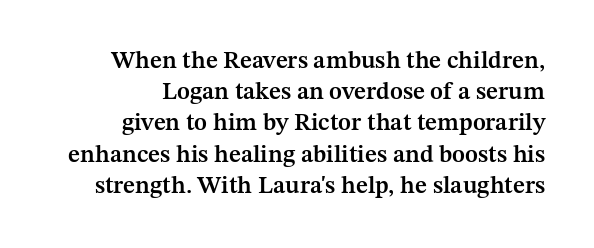
Q: Is the text bold? A: Semi-bold.
Q: Is the text italic (slanted)? A: No, it is upright.
Q: Is the text underlined? A: No.
Q: Is the spacing between letters normal or unusually wide? A: Normal.
Q: Is the spacing between lines tight, normal or loose? A: Normal.
